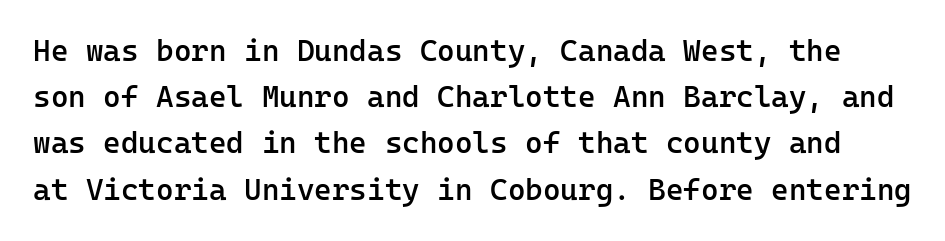
{"serif": "no", "italic": "no", "bold": "semi", "weight": "semibold", "width": "normal", "stroke_contrast": "low", "x_height": "medium", "monospaced": "yes", "underline": "no", "line_spacing": "normal", "line_spacing_ratio": 1.54, "letter_spacing": "normal", "letter_spacing_em": 0.0, "glyph_px": 30}
